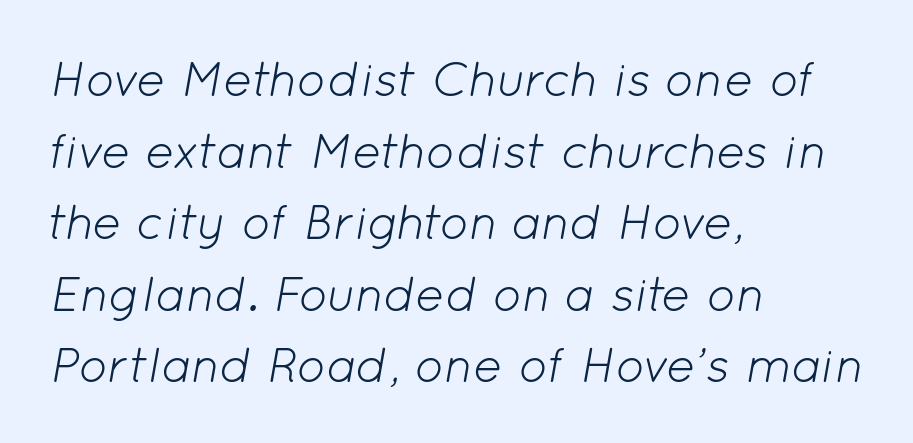
Bold? No — there's no thickening of the strokes. Do the characters align in a grid? No, the font is proportional. A clean baseline with only descenders dipping below it. Compared with typical body copy, the letter spacing here is the same. Style check: oblique. Baseline-to-baseline distance is the conventional proportion of letter height.
